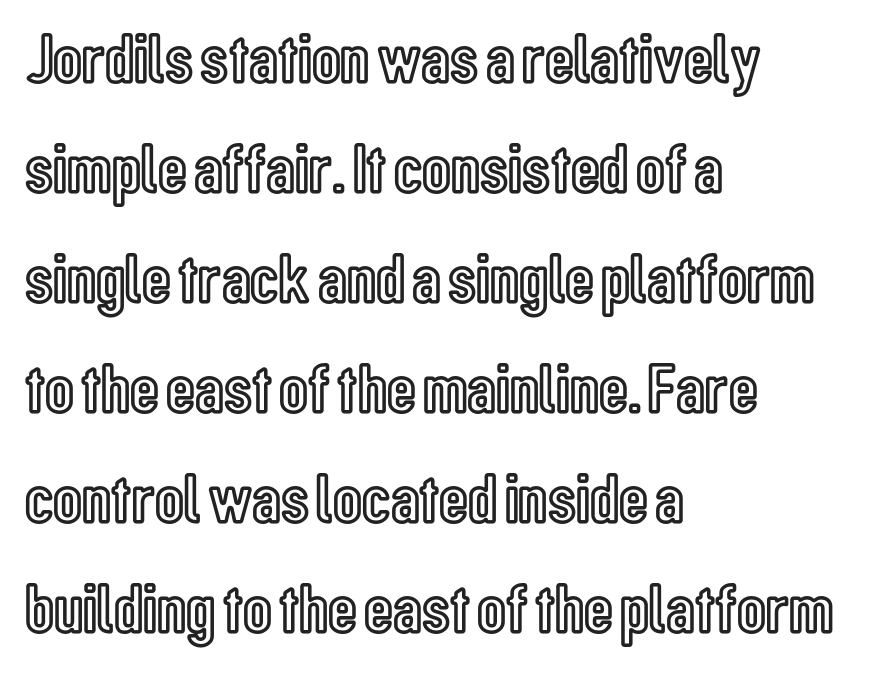
You could not count columns in this text — the font is proportionally spaced. Characters remain perfectly vertical along every line. Students, note that the glyphs here touch the page at normal intervals. Vertical spacing — default. The rag falls on the right side of this text block.
